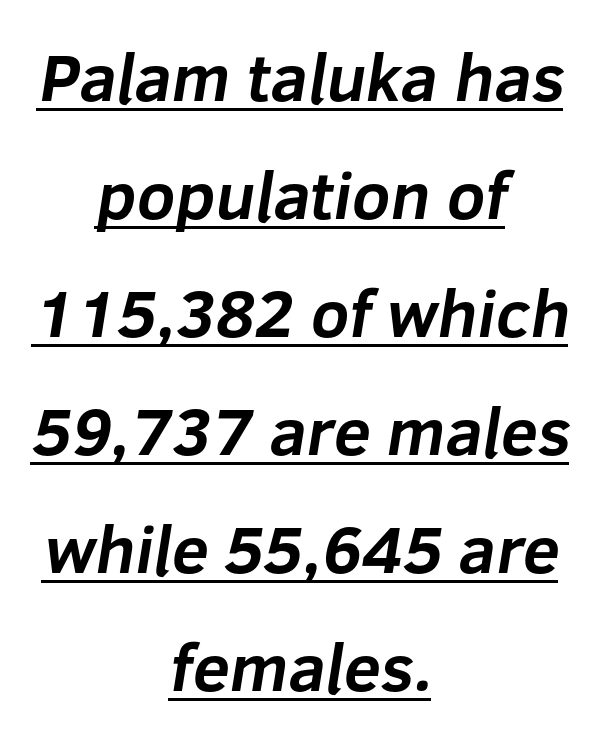
Q: Is the text bold? A: Yes.
Q: Is the typeface a serif or a sans-serif typeface? A: Sans-serif.
Q: Is the text underlined? A: Yes.
Q: How is the paragraph aligned? A: Centered.
Q: Is the spacing between letters normal or unusually wide? A: Normal.
Q: Width (condensed, normal, or wide)? A: Normal.
Q: Stroke contrast? A: Low.
Q: x-height? A: Medium.
Q: Monospaced? A: No.
